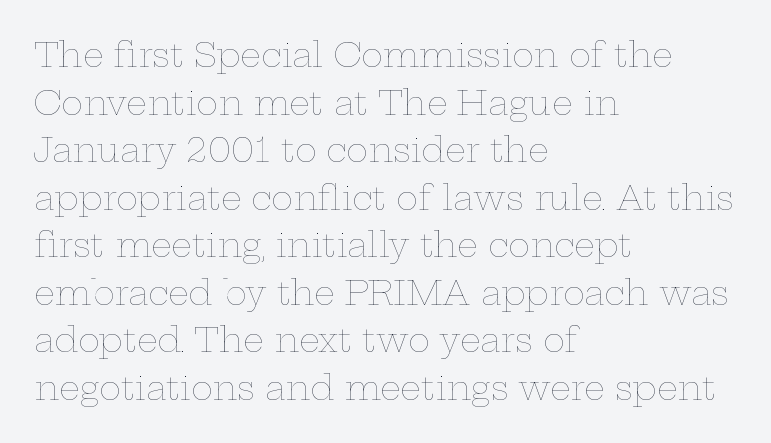
The image shows 33 px thin, wide type, upright; set left-aligned, normal line spacing (1.44x), normal letter spacing, not underlined; low stroke contrast and a medium x-height.
